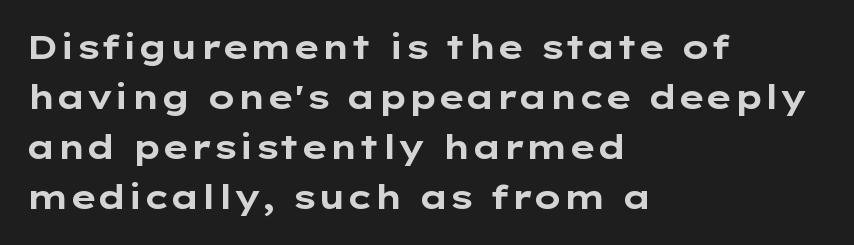
The image shows 33 px bold, wide sans-serif type, upright; set left-aligned, normal line spacing (1.52x), normal letter spacing, not underlined; low stroke contrast and a medium x-height.
